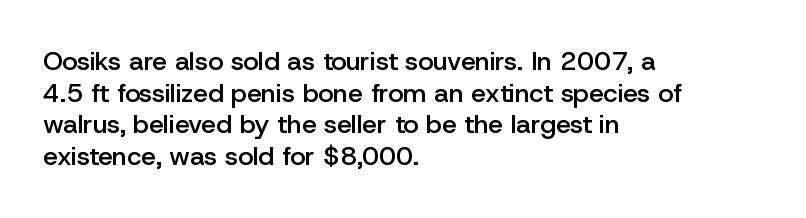
Each row of text sits above clean, open space. Typesetter's note: demi weight, one step under bold. Is the block centered? No — it sits flush against the left margin. Posture: straight, roman, zero tilt. The letterforms sit shoulder to shoulder at normal distance.
